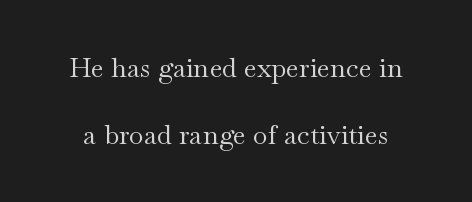
The image shows 27 px text type, upright; set loose line spacing (2.47x), normal letter spacing, not underlined.
